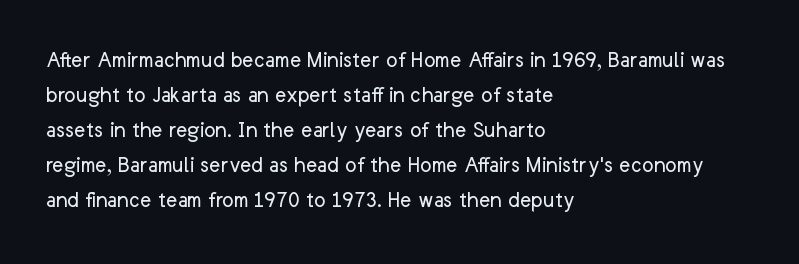
The image shows 24 px text type, upright; set left-aligned, normal line spacing (1.46x), normal letter spacing, not underlined.
